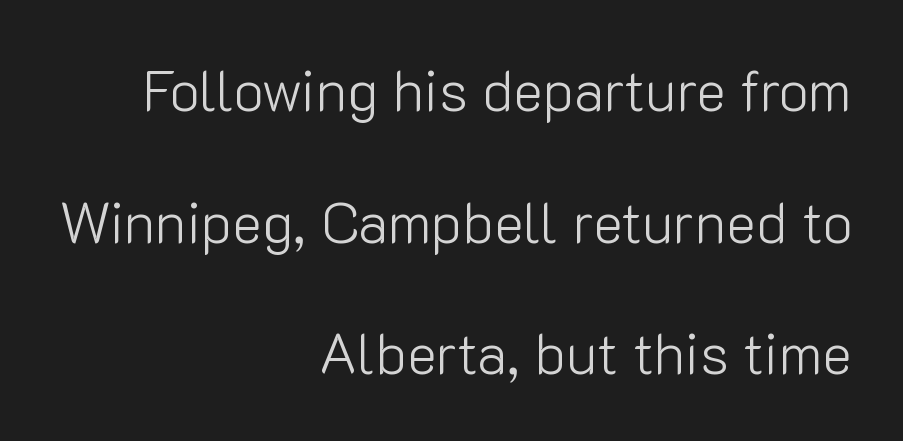
The image shows 57 px light sans-serif type, upright; set right-aligned, loose line spacing (2.31x), normal letter spacing, not underlined; low stroke contrast and a medium x-height.
